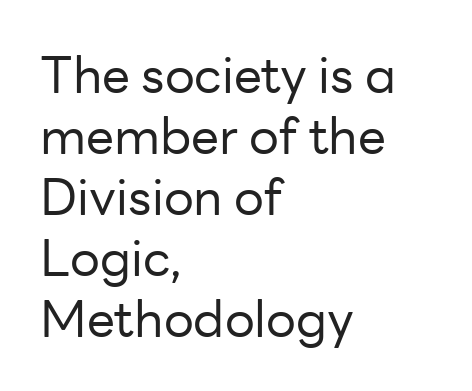
{"serif": "no", "italic": "no", "bold": "no", "weight": "regular", "width": "normal", "stroke_contrast": "low", "x_height": "medium", "monospaced": "no", "underline": "no", "align": "left", "line_spacing_ratio": 1.22, "letter_spacing": "normal", "letter_spacing_em": 0.0, "glyph_px": 50}
